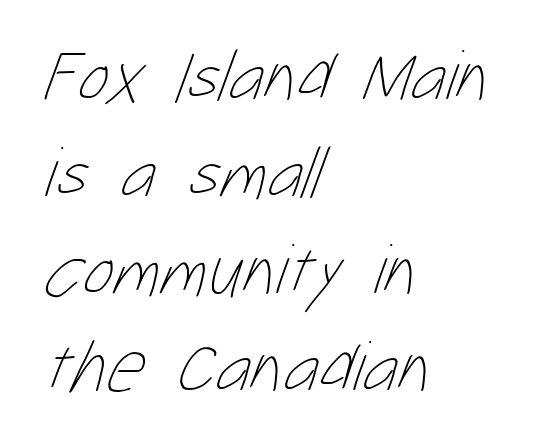
Q: Is the text bold? A: No.
Q: Is the text underlined? A: No.
Q: How is the paragraph aligned? A: Left-aligned.
Q: Is the spacing between letters normal or unusually wide? A: Normal.
Q: Is the spacing between lines tight, normal or loose? A: Normal.
Q: Width (condensed, normal, or wide)? A: Condensed.
Q: Stroke contrast? A: Low.
Q: x-height? A: Medium.
Q: Monospaced? A: No.
